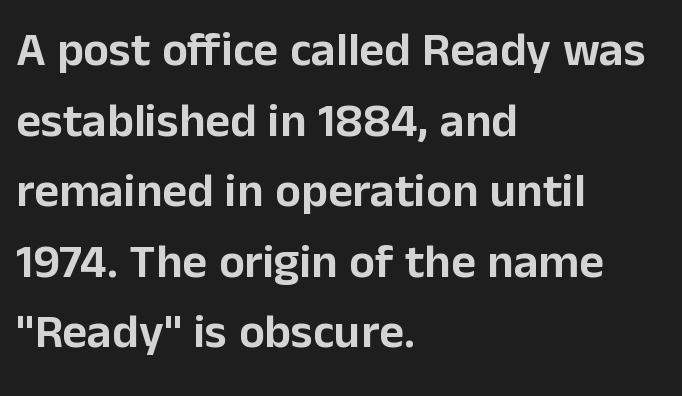
The image shows 48 px sans-serif type, upright; set left-aligned, normal line spacing (1.47x), normal letter spacing, not underlined; low stroke contrast and a medium x-height.
